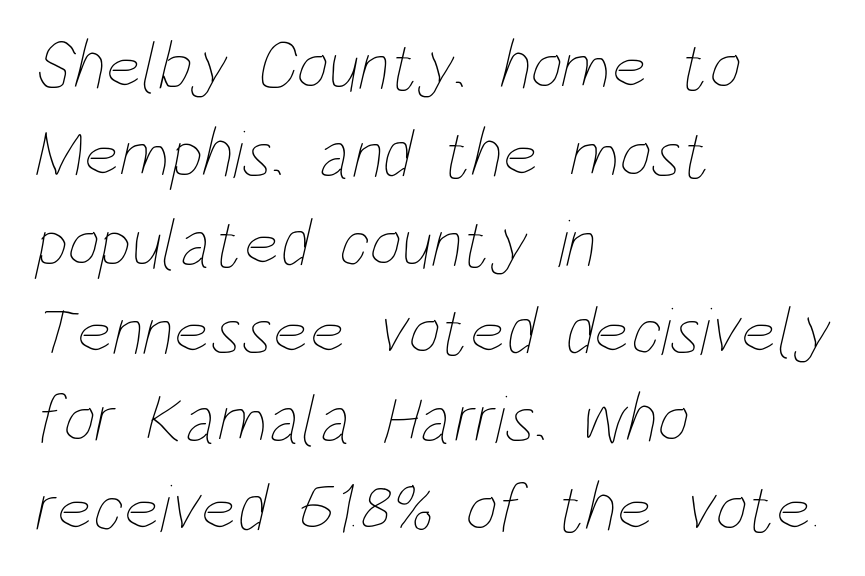
{"bold": "no", "weight": "thin", "width": "condensed", "stroke_contrast": "low", "x_height": "large", "monospaced": "no", "underline": "no", "align": "left", "line_spacing": "normal", "line_spacing_ratio": 1.28, "letter_spacing": "normal", "letter_spacing_em": 0.0, "glyph_px": 69}
